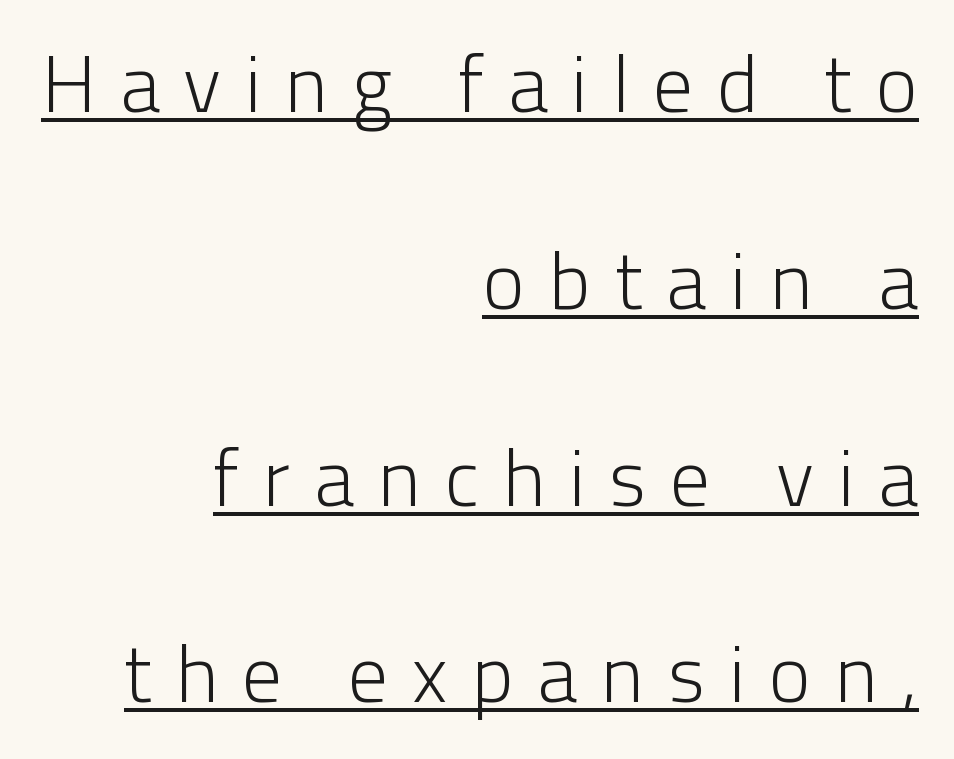
Q: Is the text bold? A: No.
Q: Is the text italic (slanted)? A: No, it is upright.
Q: Is the typeface a serif or a sans-serif typeface? A: Sans-serif.
Q: Is the text underlined? A: Yes.
Q: How is the paragraph aligned? A: Right-aligned.
Q: Is the spacing between letters normal or unusually wide? A: Unusually wide.
Q: Is the spacing between lines tight, normal or loose? A: Loose.
Q: Width (condensed, normal, or wide)? A: Normal.
Q: Stroke contrast? A: Low.
Q: x-height? A: Medium.
Q: Monospaced? A: No.
